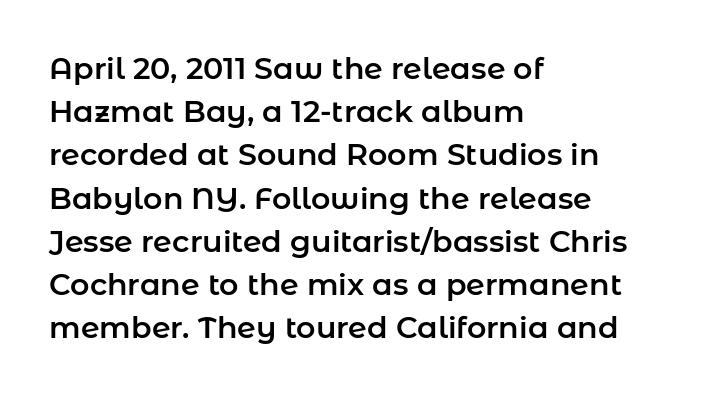
The image shows 30 px sans-serif type, upright; set left-aligned, normal line spacing (1.44x), normal letter spacing, not underlined; low stroke contrast and a medium x-height.
